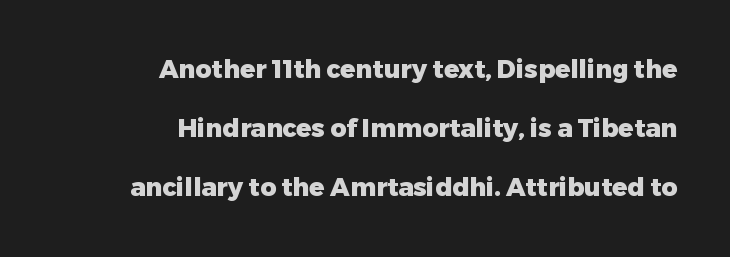
{"italic": "no", "bold": "yes", "underline": "no", "align": "right", "line_spacing": "loose", "line_spacing_ratio": 2.37, "letter_spacing": "normal", "letter_spacing_em": 0.0, "glyph_px": 25}
